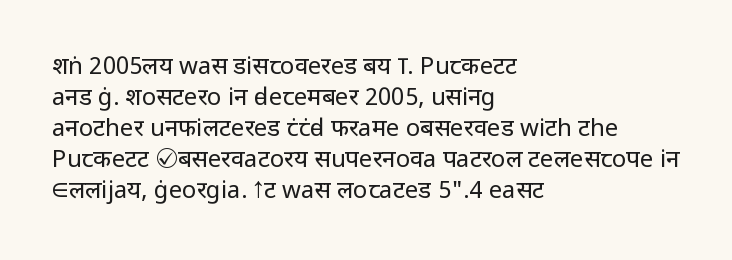
{"italic": "no", "bold": "no", "underline": "no", "align": "left", "line_spacing": "normal", "line_spacing_ratio": 1.29, "letter_spacing": "normal", "letter_spacing_em": 0.0, "glyph_px": 24}
